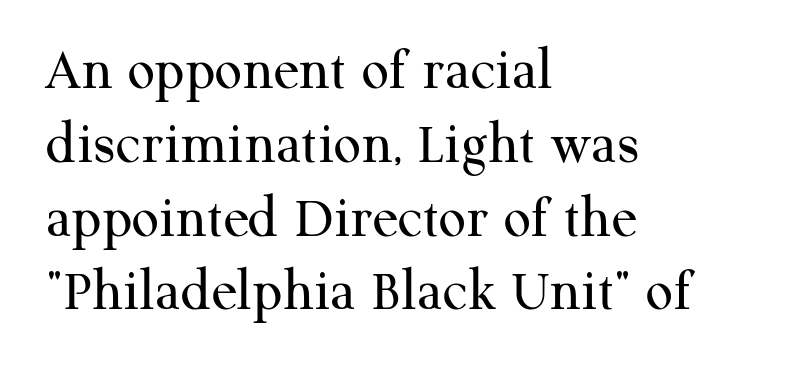
{"serif": "yes", "italic": "no", "bold": "no", "weight": "regular", "width": "normal", "stroke_contrast": "medium", "x_height": "medium", "monospaced": "no", "underline": "no", "align": "left", "line_spacing_ratio": 1.23, "letter_spacing": "normal", "letter_spacing_em": 0.0, "glyph_px": 60}
